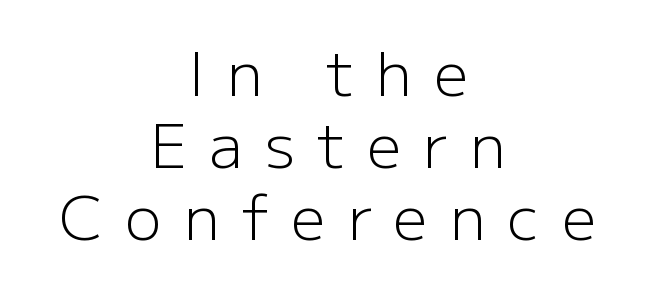
{"serif": "no", "italic": "no", "bold": "no", "weight": "light", "width": "normal", "stroke_contrast": "low", "x_height": "medium", "monospaced": "no", "underline": "no", "align": "center", "line_spacing_ratio": 1.18, "letter_spacing": "wide", "letter_spacing_em": 0.36, "glyph_px": 61}
